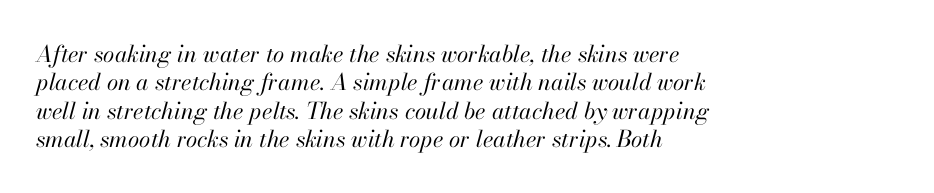
The image shows 23 px text type, italic (leaning right); set left-aligned, line spacing 1.23x, normal letter spacing, not underlined.
